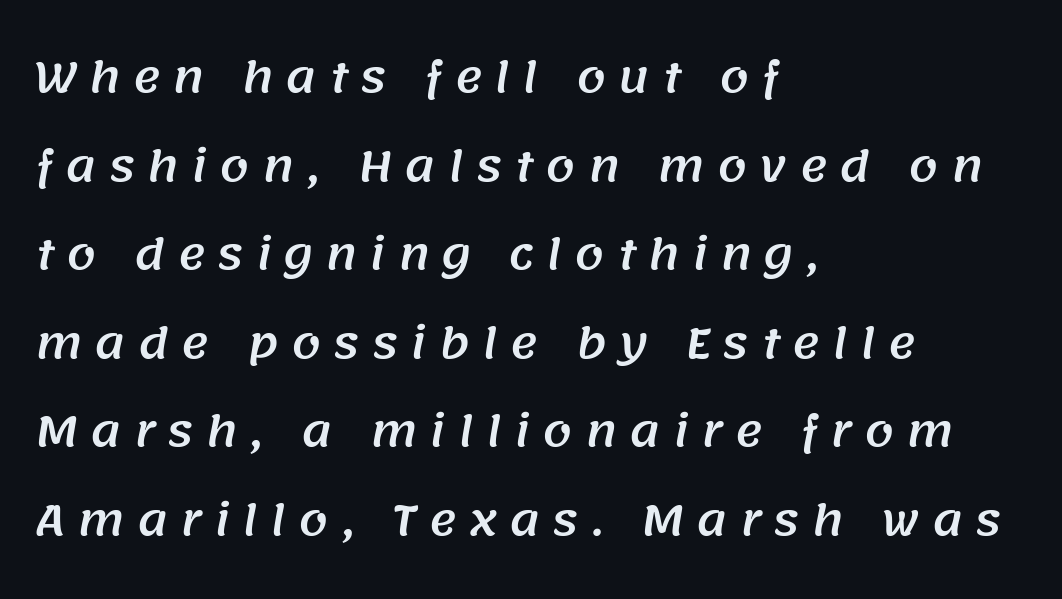
You could not count columns in this text — the font is proportionally spaced. The foot of each line stays bare and open. Each new line begins a long way beneath the previous one. Nothing sits at the stroke ends, so this counts as sans-serif. The gaps between neighbouring characters are conspicuously large.
